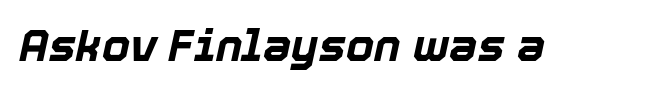
The image shows 45 px bold type, italic (leaning right); set normal letter spacing, not underlined; a medium x-height.
